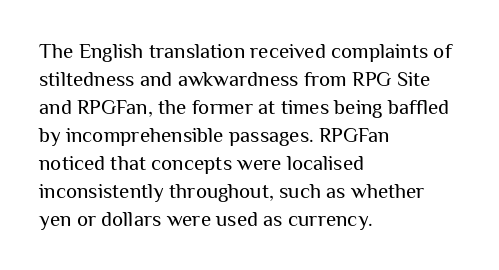
The paragraph has a hard left edge and a soft right edge. Rows of type keep a routine distance in the vertical direction. The letters sit at their default tracking, neither squeezed nor spread. Posture: vertical.
